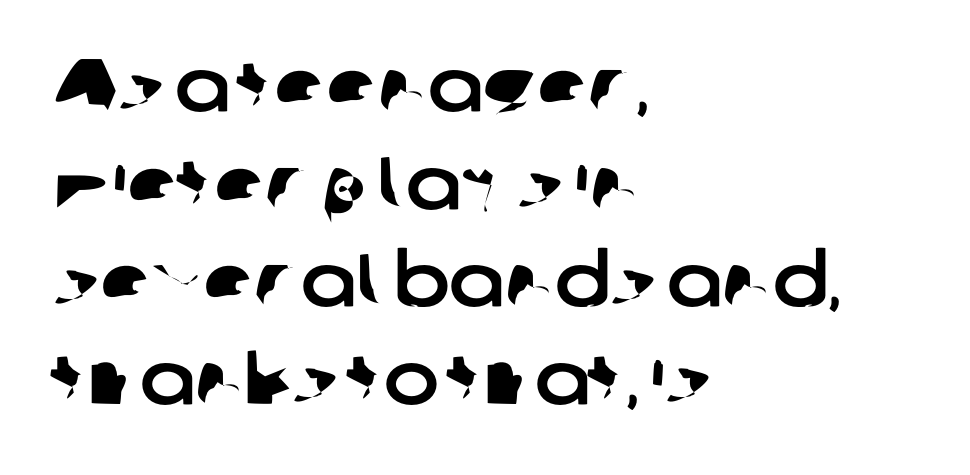
{"serif": "no", "width": "normal", "stroke_contrast": "low", "x_height": "medium", "monospaced": "no", "underline": "no", "align": "left", "line_spacing": "normal", "line_spacing_ratio": 1.32, "letter_spacing": "normal", "letter_spacing_em": 0.0, "glyph_px": 74}
